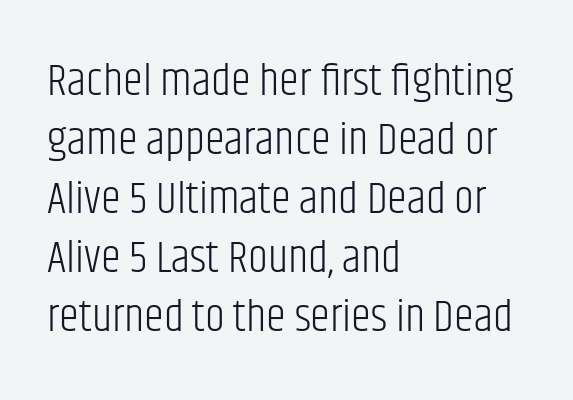
The image shows 45 px light, condensed sans-serif type, upright; set left-aligned, normal line spacing (1.31x), normal letter spacing, not underlined; low stroke contrast and a large x-height.
